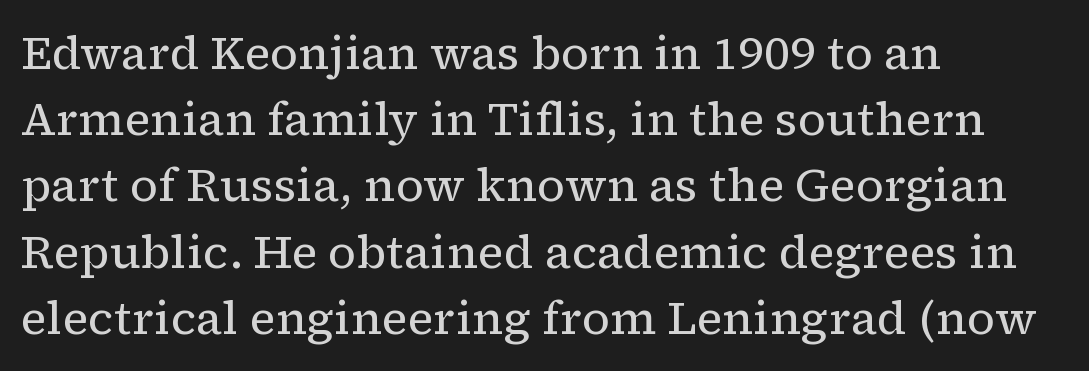
The face used here is proportionally spaced, like ordinary book or web type. Does the lettering tilt? It doesn't — this is upright. Every row of glyphs begins at an identical x-position on the left. A typesetter would call this zero additional tracking. Typographically, this falls in the serif category.
